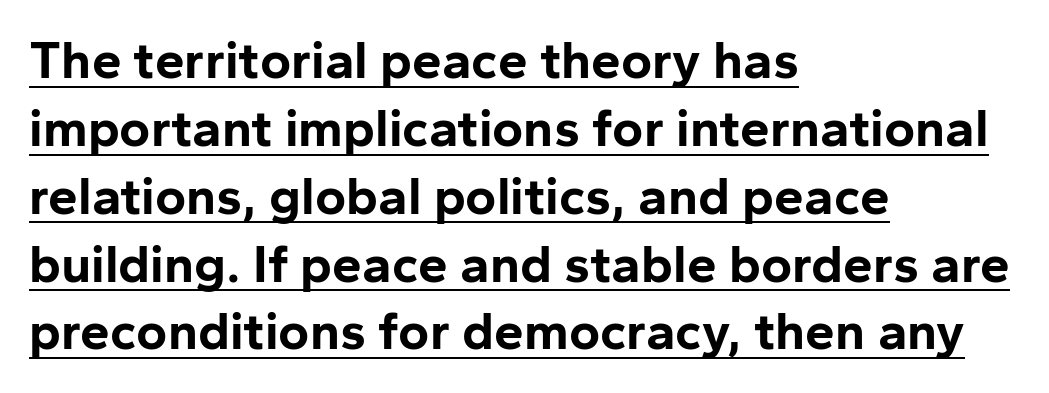
{"serif": "no", "italic": "no", "bold": "yes", "weight": "bold", "width": "normal", "stroke_contrast": "low", "x_height": "medium", "monospaced": "no", "underline": "yes", "align": "left", "line_spacing": "normal", "line_spacing_ratio": 1.28, "letter_spacing": "normal", "letter_spacing_em": 0.0, "glyph_px": 53}
